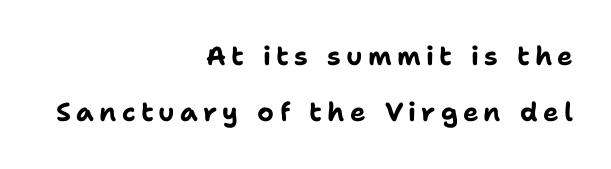
Quick note: underline off. Leftover space on each line is placed entirely before the opening word. Line spacing here is loose. A typesetter would call this heavily tracked-out type.
